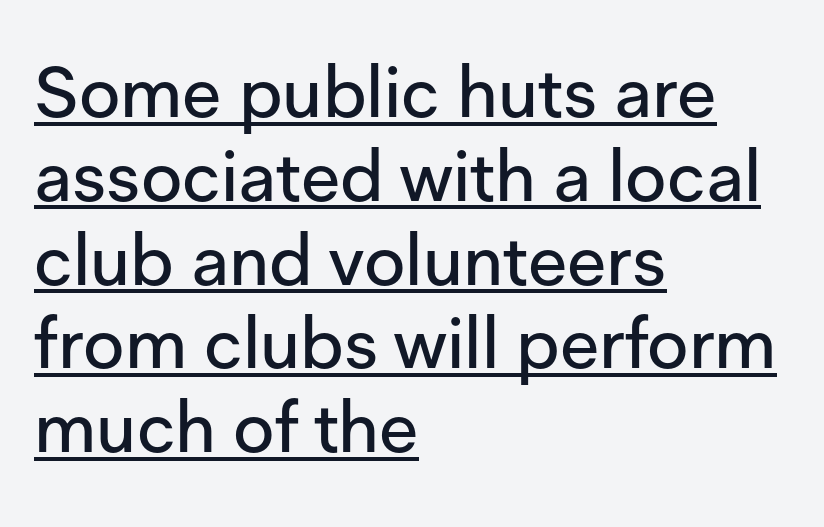
Q: Is the text italic (slanted)? A: No, it is upright.
Q: Is the typeface a serif or a sans-serif typeface? A: Sans-serif.
Q: Is the text underlined? A: Yes.
Q: How is the paragraph aligned? A: Left-aligned.
Q: Is the spacing between letters normal or unusually wide? A: Normal.
Q: Width (condensed, normal, or wide)? A: Normal.
Q: Stroke contrast? A: Low.
Q: x-height? A: Medium.
Q: Monospaced? A: No.
